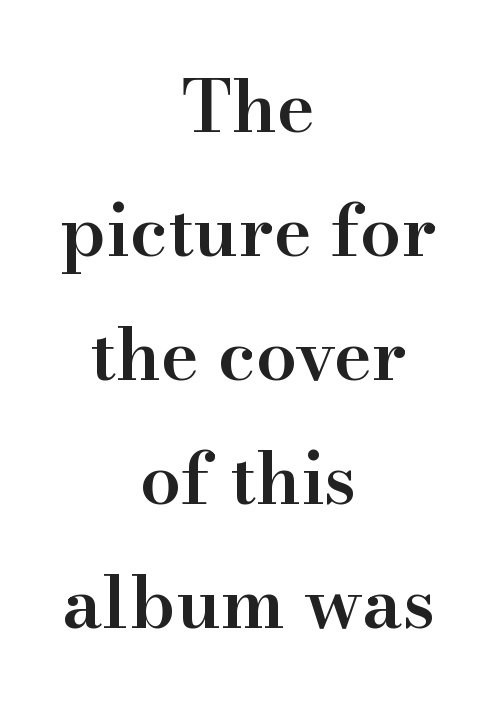
Q: Is the text bold? A: Semi-bold.
Q: Is the text italic (slanted)? A: No, it is upright.
Q: Is the typeface a serif or a sans-serif typeface? A: Serif.
Q: Is the text underlined? A: No.
Q: How is the paragraph aligned? A: Centered.
Q: Is the spacing between letters normal or unusually wide? A: Normal.
Q: Is the spacing between lines tight, normal or loose? A: Normal.
Q: Width (condensed, normal, or wide)? A: Normal.
Q: Stroke contrast? A: High.
Q: x-height? A: Small.
Q: Monospaced? A: No.
